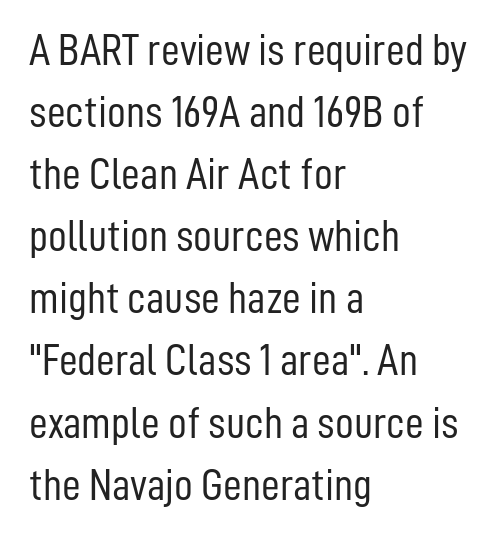
{"serif": "no", "italic": "no", "bold": "no", "weight": "light", "width": "condensed", "stroke_contrast": "low", "x_height": "medium", "monospaced": "no", "underline": "no", "align": "left", "line_spacing": "normal", "line_spacing_ratio": 1.35, "letter_spacing": "normal", "letter_spacing_em": 0.0, "glyph_px": 46}
